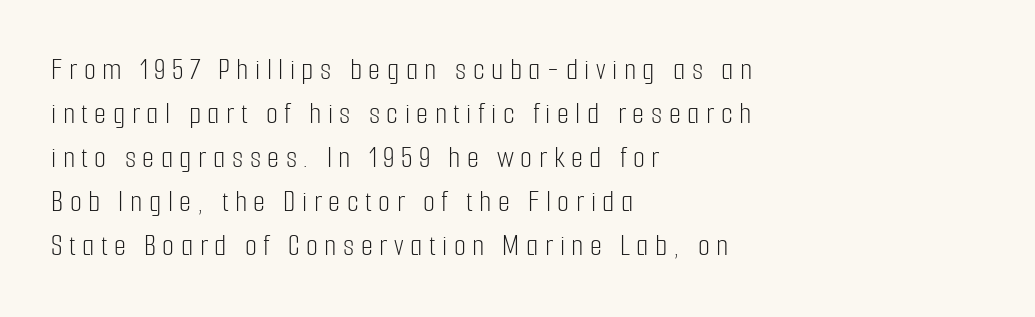
The image shows 31 px light, condensed sans-serif type, upright; set left-aligned, normal line spacing (1.42x), unusually wide letter spacing (+0.21 em), not underlined; low stroke contrast and a medium x-height.
